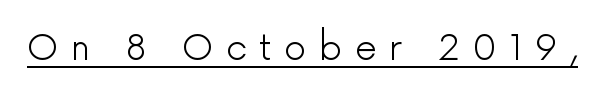
The image shows 35 px light sans-serif type, upright; set unusually wide letter spacing (+0.35 em), underlined; a medium x-height.
